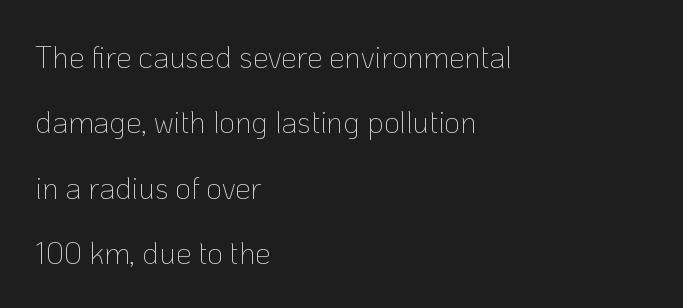
The image shows 31 px thin sans-serif type, upright; set left-aligned, loose line spacing (2.11x), normal letter spacing, not underlined; low stroke contrast and a medium x-height.
